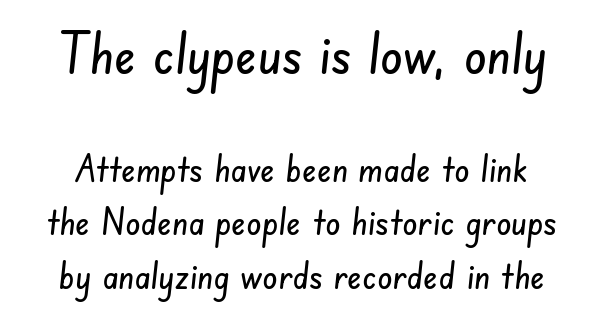
The characters display no serif detailing; their extremities are plain. The tracking reads as untouched default to a designer's eye. The passage shown is not underscored anywhere. Both edges are ragged and mirror each other, which tells us the setting is centered. Top chunk: large. Bottom chunk: small.
